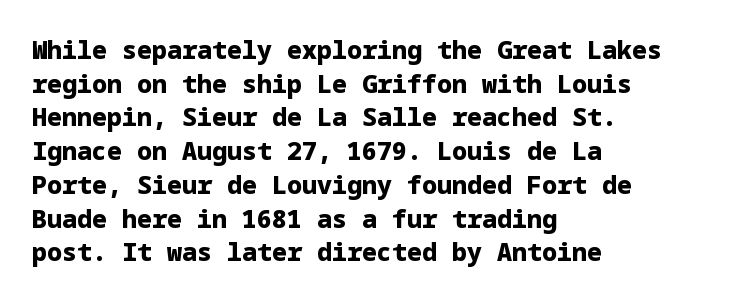
{"italic": "no", "bold": "yes", "underline": "no", "align": "left", "line_spacing": "normal", "line_spacing_ratio": 1.35, "letter_spacing": "normal", "letter_spacing_em": 0.0, "glyph_px": 25}
